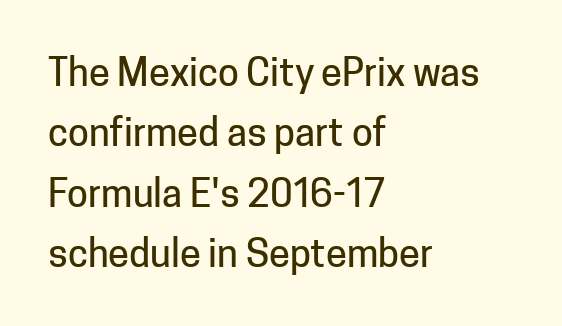
{"serif": "no", "italic": "no", "width": "normal", "stroke_contrast": "low", "x_height": "medium", "monospaced": "no", "underline": "no", "align": "left", "line_spacing": "normal", "line_spacing_ratio": 1.59, "letter_spacing": "normal", "letter_spacing_em": 0.0, "glyph_px": 38}
